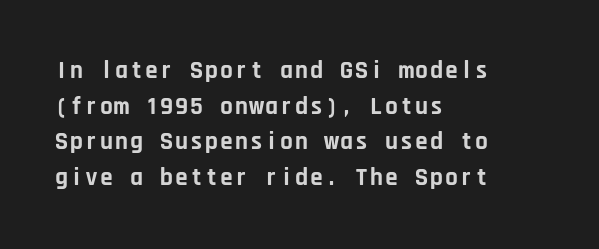
Q: Is the text bold? A: Yes.
Q: Is the text italic (slanted)? A: No, it is upright.
Q: Is the text underlined? A: No.
Q: How is the paragraph aligned? A: Left-aligned.
Q: Is the spacing between letters normal or unusually wide? A: Normal.
Q: Is the spacing between lines tight, normal or loose? A: Normal.
